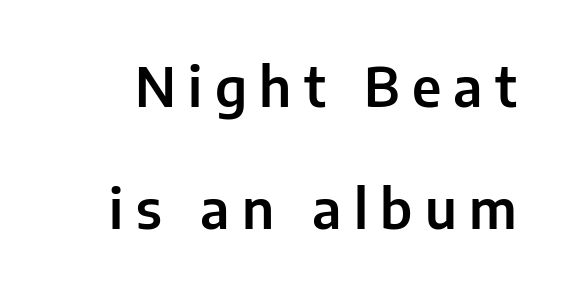
{"serif": "no", "italic": "no", "width": "normal", "stroke_contrast": "low", "x_height": "medium", "monospaced": "no", "underline": "no", "line_spacing": "loose", "line_spacing_ratio": 2.26, "letter_spacing": "wide", "letter_spacing_em": 0.23, "glyph_px": 54}
